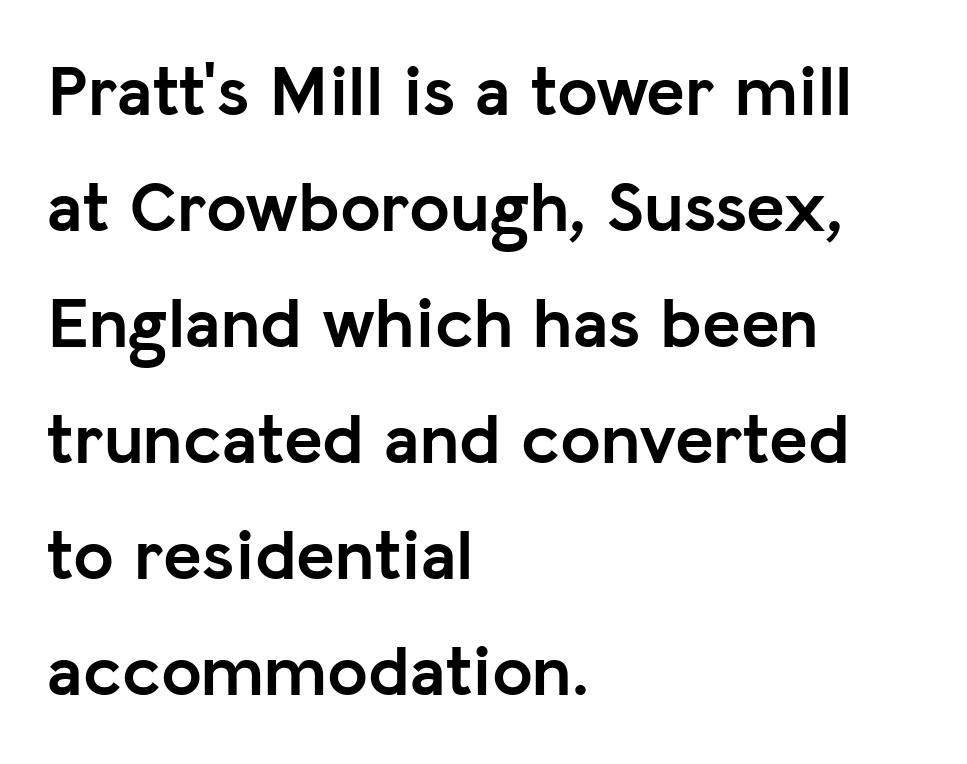
Q: Is the text bold? A: Yes.
Q: Is the text italic (slanted)? A: No, it is upright.
Q: Is the typeface a serif or a sans-serif typeface? A: Sans-serif.
Q: Is the text underlined? A: No.
Q: How is the paragraph aligned? A: Left-aligned.
Q: Is the spacing between letters normal or unusually wide? A: Normal.
Q: Is the spacing between lines tight, normal or loose? A: Normal.
Q: Width (condensed, normal, or wide)? A: Normal.
Q: Stroke contrast? A: Low.
Q: x-height? A: Medium.
Q: Monospaced? A: No.
